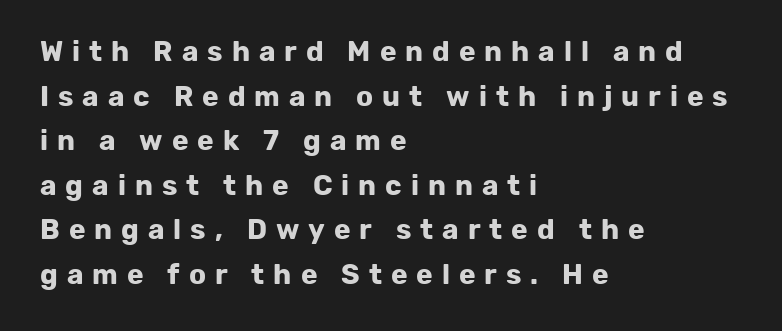
The image shows 28 px bold sans-serif type, upright; set left-aligned, normal line spacing (1.59x), unusually wide letter spacing (+0.32 em), not underlined; low stroke contrast and a medium x-height.
